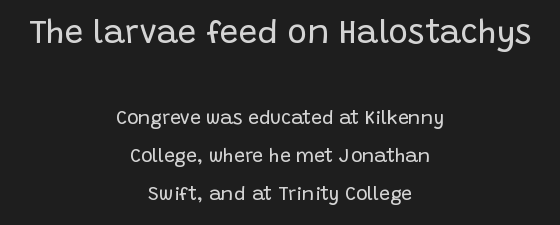
Proportional: the letters do not fall into vertical columns. To sum up the face: it is a sans, with no serifs. Vertical spacing — loose. Rendered with straight, roman letterforms. The area under the type is left untouched. Which of the two is more prominent by size? The first, at the top.
